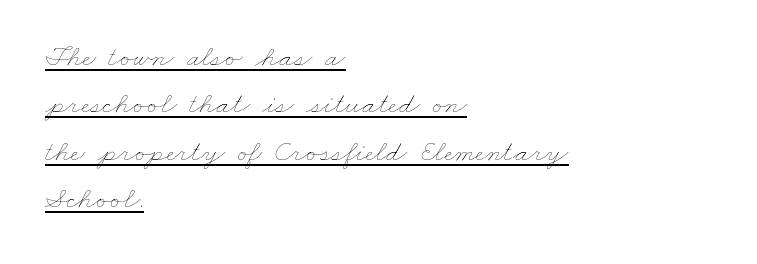
The image shows 30 px thin, wide type; set left-aligned, normal line spacing (1.58x), normal letter spacing, underlined; low stroke contrast and a small x-height.
